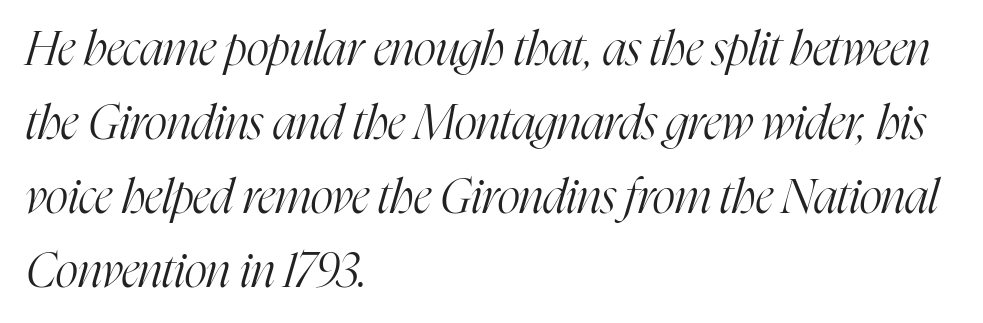
{"serif": "yes", "italic": "yes", "lean": "right", "slant_degrees": 16, "bold": "no", "weight": "light", "width": "condensed", "stroke_contrast": "high", "x_height": "medium", "monospaced": "no", "underline": "no", "align": "left", "line_spacing": "normal", "line_spacing_ratio": 1.54, "letter_spacing": "normal", "letter_spacing_em": 0.0, "glyph_px": 48}
